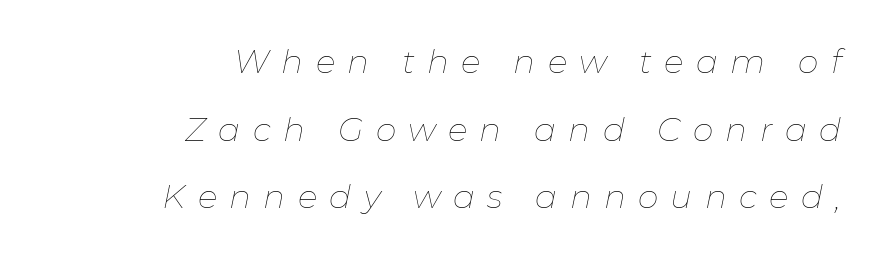
Q: Is the text bold? A: No.
Q: Is the text italic (slanted)? A: Yes, it leans right by about 11 degrees.
Q: Is the text underlined? A: No.
Q: How is the paragraph aligned? A: Right-aligned.
Q: Is the spacing between letters normal or unusually wide? A: Unusually wide.
Q: Is the spacing between lines tight, normal or loose? A: Loose.
Q: Width (condensed, normal, or wide)? A: Normal.
Q: Stroke contrast? A: Low.
Q: x-height? A: Medium.
Q: Monospaced? A: No.
